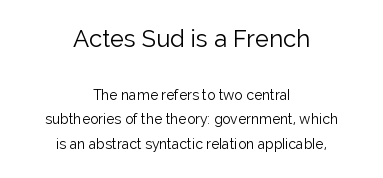
Q: Is the text bold? A: No.
Q: Is the text italic (slanted)? A: No, it is upright.
Q: Is the text underlined? A: No.
Q: How is the paragraph aligned? A: Centered.
Q: Is the spacing between letters normal or unusually wide? A: Normal.
Q: Which block of text is set in a larger size, the first (top) or the second (bottom)? A: The first (top) one.
